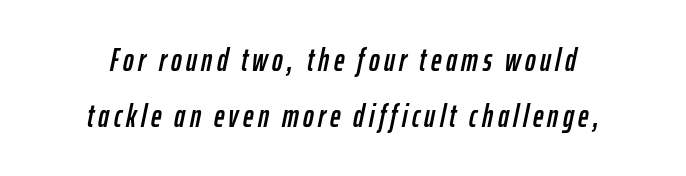
Q: Is the text italic (slanted)? A: Yes, it leans right by about 12 degrees.
Q: Is the text underlined? A: No.
Q: How is the paragraph aligned? A: Centered.
Q: Width (condensed, normal, or wide)? A: Condensed.
Q: Stroke contrast? A: Low.
Q: x-height? A: Medium.
Q: Monospaced? A: No.
